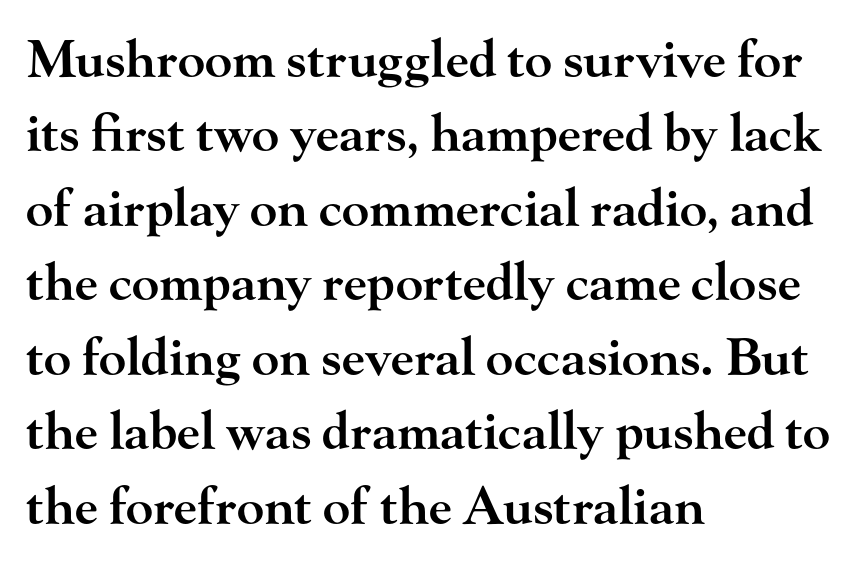
Q: Is the text bold? A: Semi-bold.
Q: Is the text italic (slanted)? A: No, it is upright.
Q: Is the typeface a serif or a sans-serif typeface? A: Serif.
Q: Is the text underlined? A: No.
Q: How is the paragraph aligned? A: Left-aligned.
Q: Is the spacing between letters normal or unusually wide? A: Normal.
Q: Is the spacing between lines tight, normal or loose? A: Normal.
Q: Width (condensed, normal, or wide)? A: Wide.
Q: Stroke contrast? A: High.
Q: x-height? A: Small.
Q: Monospaced? A: No.
